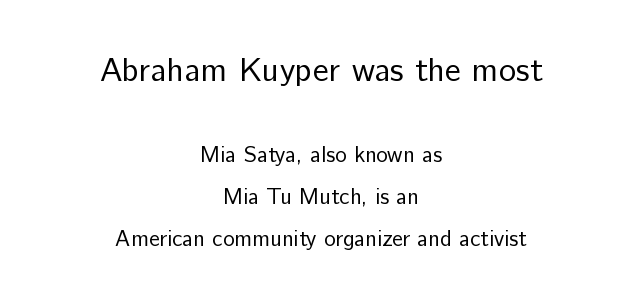
Q: Is the text bold? A: No.
Q: Is the text italic (slanted)? A: No, it is upright.
Q: Is the typeface a serif or a sans-serif typeface? A: Sans-serif.
Q: Is the text underlined? A: No.
Q: How is the paragraph aligned? A: Centered.
Q: Is the spacing between letters normal or unusually wide? A: Normal.
Q: Is the spacing between lines tight, normal or loose? A: Loose.
Q: Which block of text is set in a larger size, the first (top) or the second (bottom)? A: The first (top) one.
Q: Width (condensed, normal, or wide)? A: Normal.
Q: Stroke contrast? A: Low.
Q: x-height? A: Medium.
Q: Monospaced? A: No.
